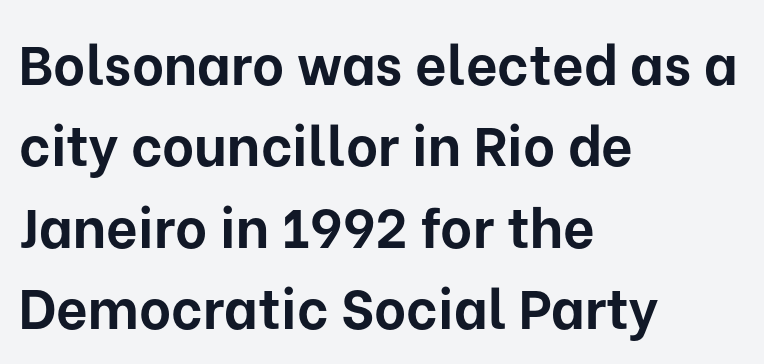
The lines in this sample share a left origin and differ only in where they stop. The sample has been set heavy, in full bold. Between one letter and the next there's only the usual sliver of space. Observe the absence of serifs on each vertical stroke in this sample. No italicization has been applied; the sample stays upright. Regular leading.
